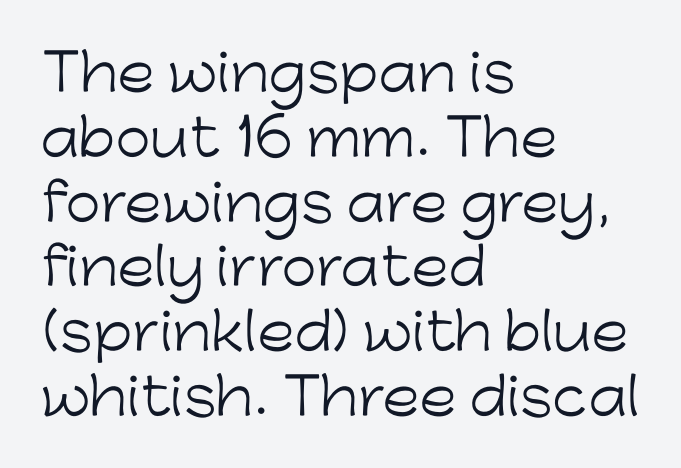
The image shows 51 px light sans-serif type, upright; set left-aligned, normal line spacing (1.27x), normal letter spacing, not underlined; low stroke contrast and a medium x-height.
